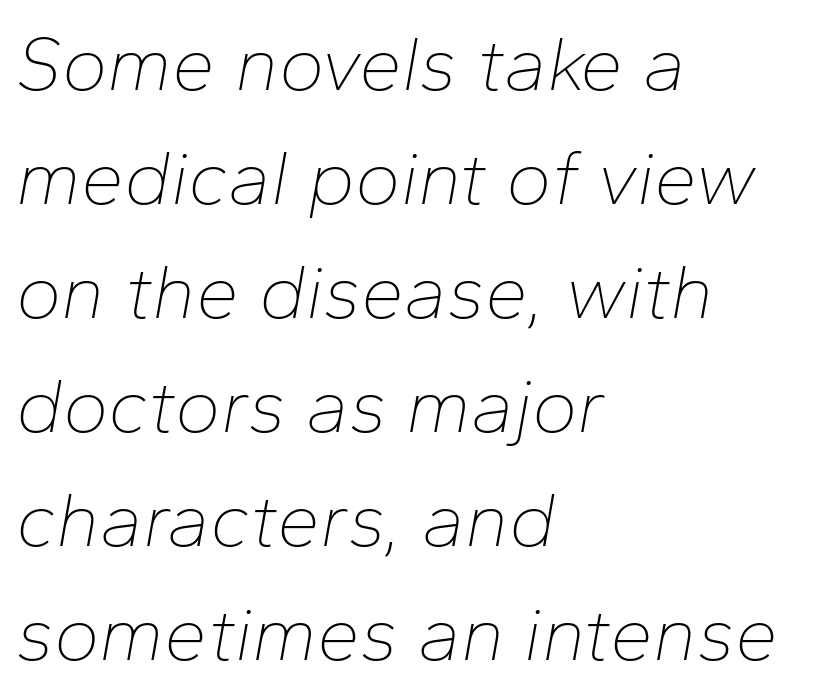
The image shows 77 px thin type, italic (leaning right); set left-aligned, normal line spacing (1.48x), normal letter spacing, not underlined; low stroke contrast and a medium x-height.
